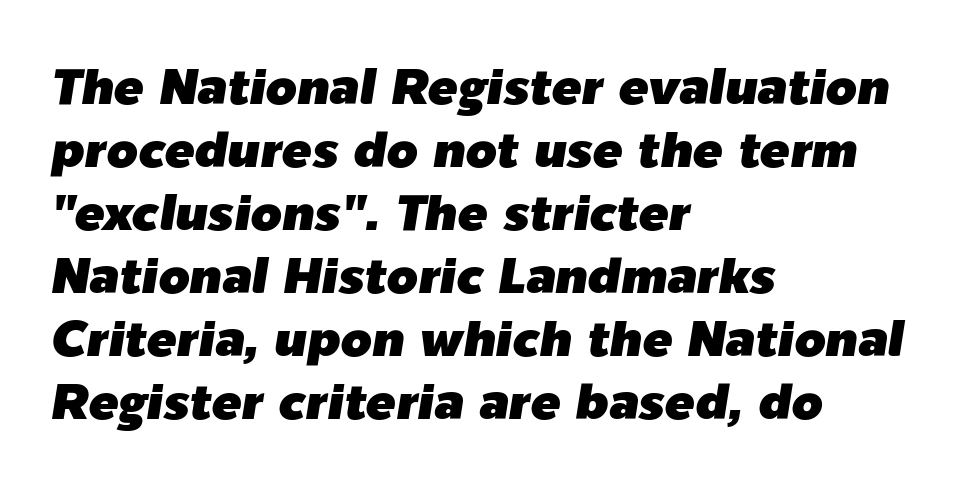
The image shows 50 px text type, italic (leaning right); set left-aligned, normal line spacing (1.26x), normal letter spacing, not underlined; low stroke contrast and a medium x-height.
